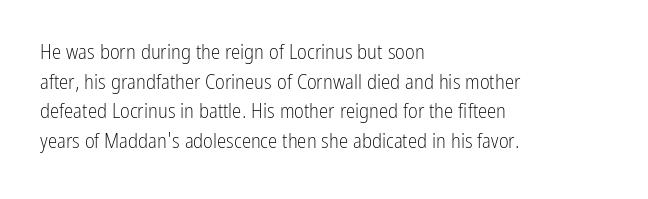
Q: Is the text bold? A: No.
Q: Is the text italic (slanted)? A: No, it is upright.
Q: Is the text underlined? A: No.
Q: How is the paragraph aligned? A: Left-aligned.
Q: Is the spacing between letters normal or unusually wide? A: Normal.
Q: Is the spacing between lines tight, normal or loose? A: Normal.
